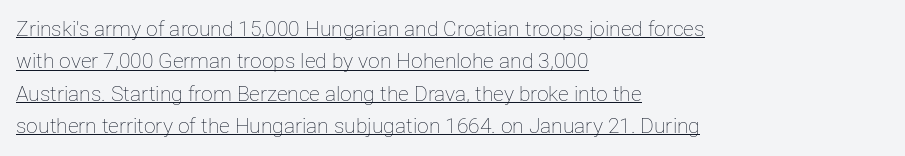
This is underlined copy, the kind a proofreader might mark for attention. The characters are drawn with everyday or finer stroke widths. What stands out about the letter spacing? Nothing — it is the standard amount. These lines sit exactly where default settings would place them. The ragged edge is on the right, which tells us the setting is flush left. Posture: upright roman.
